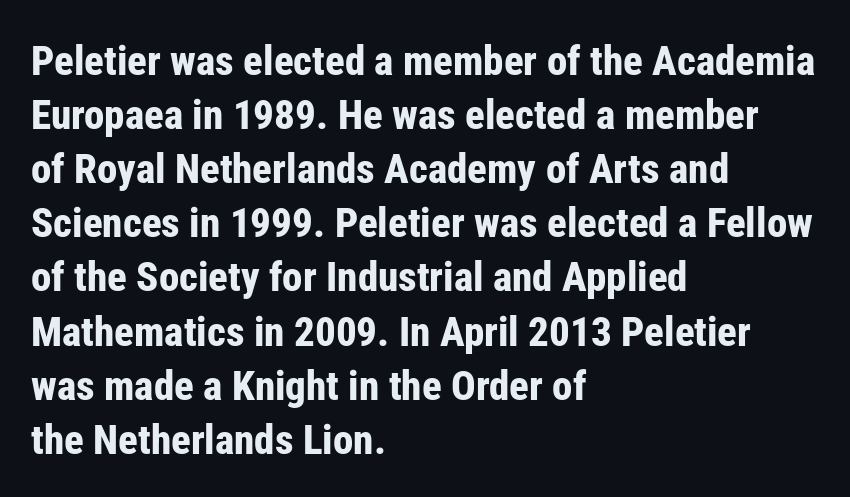
Q: Is the text bold? A: Yes.
Q: Is the text italic (slanted)? A: No, it is upright.
Q: Is the typeface a serif or a sans-serif typeface? A: Sans-serif.
Q: Is the text underlined? A: No.
Q: How is the paragraph aligned? A: Left-aligned.
Q: Is the spacing between letters normal or unusually wide? A: Normal.
Q: Is the spacing between lines tight, normal or loose? A: Normal.
Q: Width (condensed, normal, or wide)? A: Condensed.
Q: Stroke contrast? A: Low.
Q: x-height? A: Medium.
Q: Monospaced? A: No.
